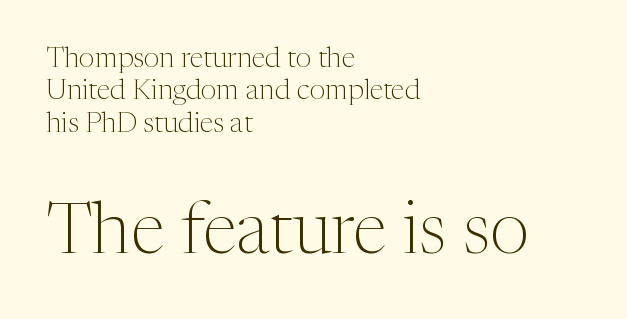
{"serif": "yes", "italic": "no", "bold": "no", "weight": "light", "width": "normal", "stroke_contrast": "medium", "x_height": "medium", "monospaced": "no", "underline": "no", "align": "left", "line_spacing_ratio": 1.16, "letter_spacing": "normal", "letter_spacing_em": 0.0, "larger_block": "second", "size_ratio": 2.54, "glyph_px": 71}
